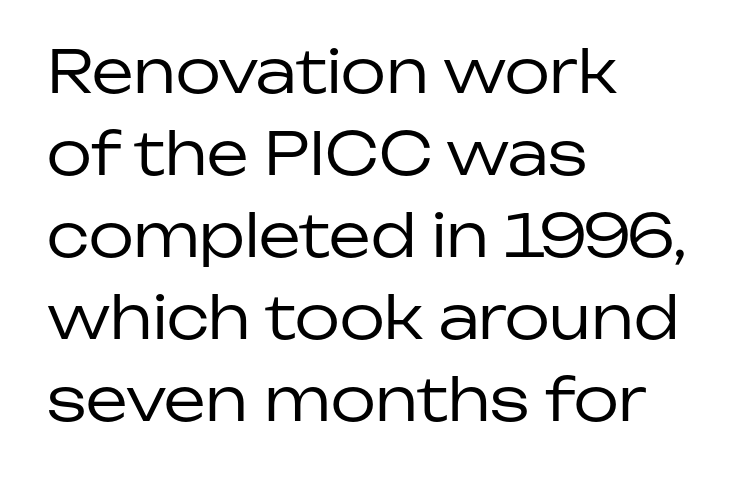
Q: Is the text bold? A: No.
Q: Is the text italic (slanted)? A: No, it is upright.
Q: Is the typeface a serif or a sans-serif typeface? A: Sans-serif.
Q: Is the text underlined? A: No.
Q: How is the paragraph aligned? A: Left-aligned.
Q: Is the spacing between letters normal or unusually wide? A: Normal.
Q: Is the spacing between lines tight, normal or loose? A: Normal.
Q: Width (condensed, normal, or wide)? A: Normal.
Q: Stroke contrast? A: Low.
Q: x-height? A: Medium.
Q: Monospaced? A: No.
